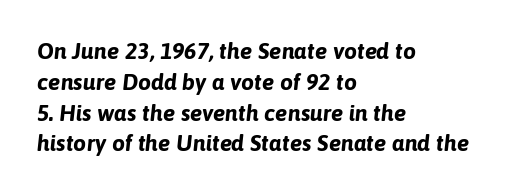
Q: Is the text bold? A: Yes.
Q: Is the text italic (slanted)? A: Yes, it leans right by about 6 degrees.
Q: Is the text underlined? A: No.
Q: How is the paragraph aligned? A: Left-aligned.
Q: Is the spacing between letters normal or unusually wide? A: Normal.
Q: Is the spacing between lines tight, normal or loose? A: Normal.
